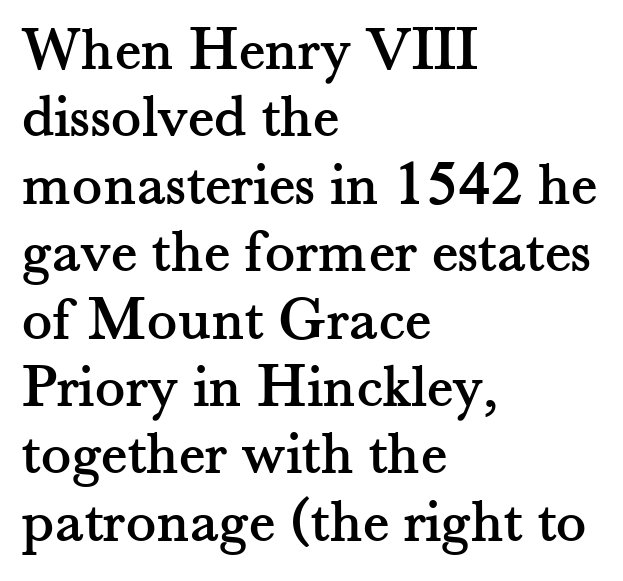
The image shows 63 px serif type, upright; set left-aligned, tight line spacing (1.07x), normal letter spacing, not underlined; medium stroke contrast and a small x-height.
